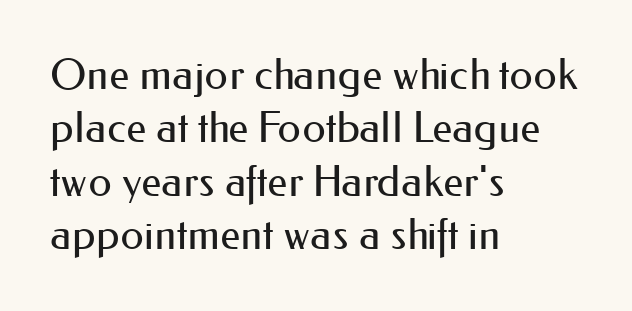
The image shows 42 px regular-weight sans-serif type, upright; set left-aligned, normal line spacing (1.27x), normal letter spacing, not underlined; medium stroke contrast and a small x-height.
